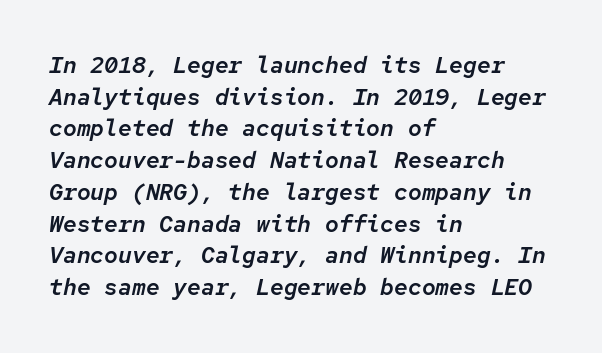
Honestly, there is no underline to notice here at all. Layout note: lines flush left. Line spacing here is normal. Emphasis-style slanted type is in use. Tracking here is standard; glyphs follow each other at the usual distance.
